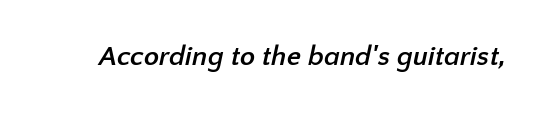
Q: Is the text bold? A: Yes.
Q: Is the typeface a serif or a sans-serif typeface? A: Sans-serif.
Q: Is the text underlined? A: No.
Q: Is the spacing between letters normal or unusually wide? A: Normal.
Q: Width (condensed, normal, or wide)? A: Normal.
Q: Stroke contrast? A: Low.
Q: x-height? A: Medium.
Q: Monospaced? A: No.
